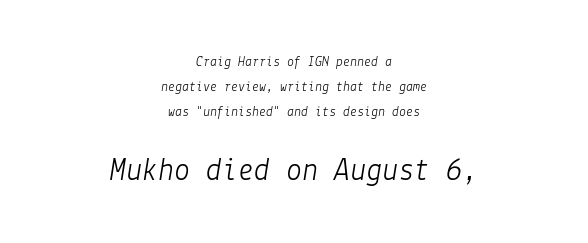
The later block is typeset at a bigger size than the earlier block. These lines were composed using italics. Unmarked baselines from the first word to the last. The letterforms sit shoulder to shoulder at normal distance.
